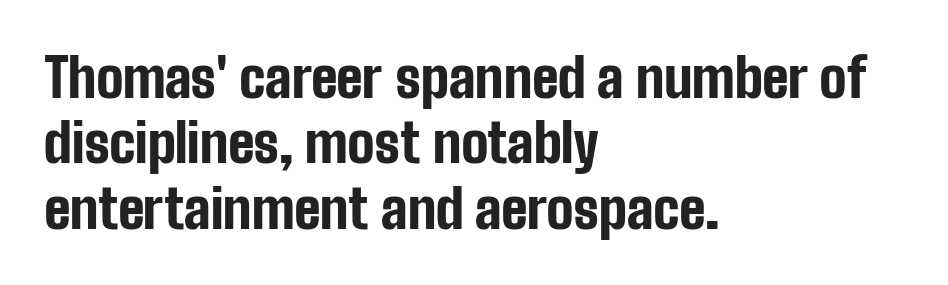
The image shows 54 px bold, condensed sans-serif type, upright; set left-aligned, line spacing 1.21x, normal letter spacing, not underlined; low stroke contrast and a medium x-height.
